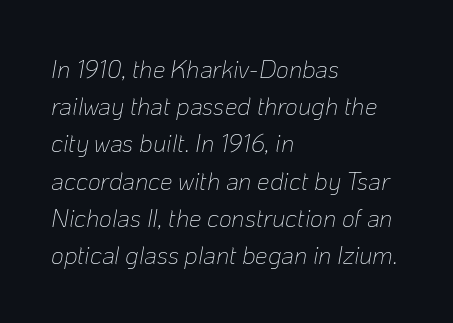
Q: Is the text bold? A: No.
Q: Is the text italic (slanted)? A: Yes, it leans right by about 10 degrees.
Q: Is the text underlined? A: No.
Q: How is the paragraph aligned? A: Left-aligned.
Q: Is the spacing between letters normal or unusually wide? A: Normal.
Q: Is the spacing between lines tight, normal or loose? A: Normal.
